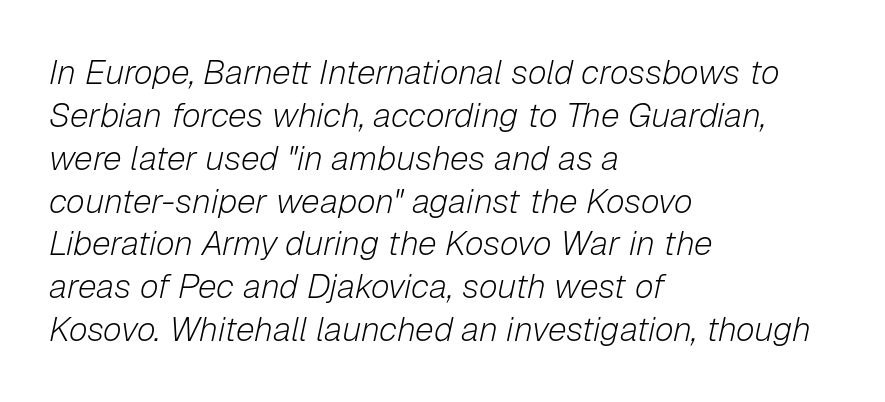
Q: Is the text bold? A: No.
Q: Is the text italic (slanted)? A: Yes, it leans right by about 12 degrees.
Q: Is the text underlined? A: No.
Q: How is the paragraph aligned? A: Left-aligned.
Q: Is the spacing between letters normal or unusually wide? A: Normal.
Q: Is the spacing between lines tight, normal or loose? A: Normal.
Q: Width (condensed, normal, or wide)? A: Normal.
Q: Stroke contrast? A: Low.
Q: x-height? A: Medium.
Q: Monospaced? A: No.
